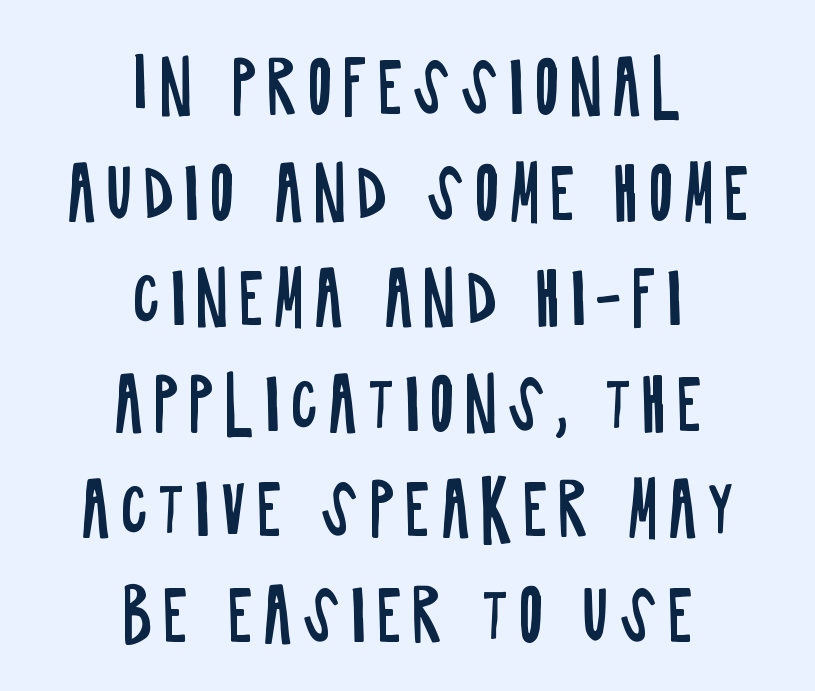
The paragraph shown floats in the horizontal middle. The weight would be labelled regular, book, light, or lighter still. Regarding serifs, this sample does without them. Italic? Not at all — the glyphs are vertical. If you measured baseline to baseline, you'd find a middling distance. Varying glyph widths throughout — classic text-font behaviour.
